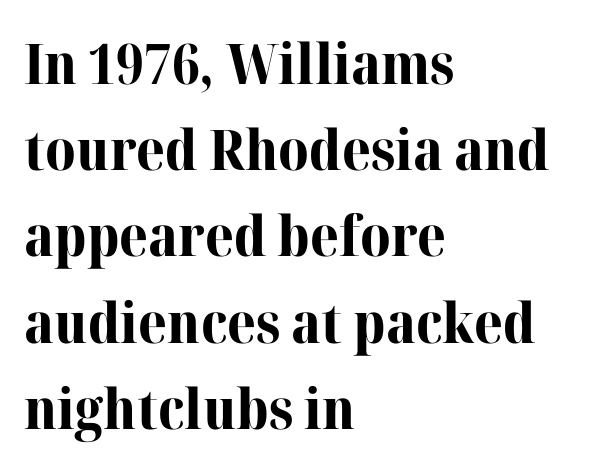
In terms of weight, the rendering is a true, heavy bold. Where is the straight margin? On the left. You can tell from the footed stems that serif type was used. If you drew a line through each stem, it would be perfectly vertical. Caption: standard tracking, unaltered. The glyphs are unaccompanied by any horizontal stroke below them.
